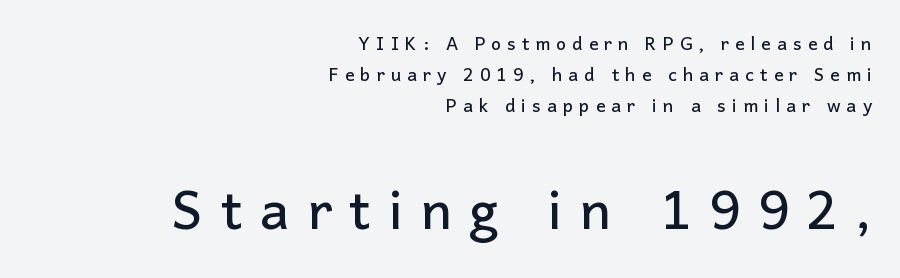
Q: Is the text italic (slanted)? A: No, it is upright.
Q: Is the typeface a serif or a sans-serif typeface? A: Sans-serif.
Q: Is the text underlined? A: No.
Q: How is the paragraph aligned? A: Right-aligned.
Q: Is the spacing between letters normal or unusually wide? A: Unusually wide.
Q: Which block of text is set in a larger size, the first (top) or the second (bottom)? A: The second (bottom) one.
Q: Width (condensed, normal, or wide)? A: Normal.
Q: Stroke contrast? A: Low.
Q: x-height? A: Medium.
Q: Monospaced? A: No.
